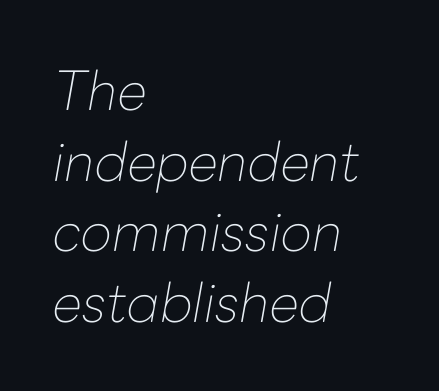
Q: Is the text bold? A: No.
Q: Is the text italic (slanted)? A: Yes, it leans right by about 10 degrees.
Q: Is the text underlined? A: No.
Q: How is the paragraph aligned? A: Left-aligned.
Q: Is the spacing between letters normal or unusually wide? A: Normal.
Q: Is the spacing between lines tight, normal or loose? A: Normal.
Q: Width (condensed, normal, or wide)? A: Normal.
Q: Stroke contrast? A: Low.
Q: x-height? A: Medium.
Q: Monospaced? A: No.
